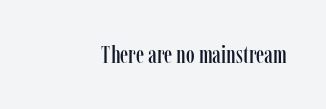
The image shows 25 px text type, upright; set right-aligned, normal letter spacing, not underlined.
